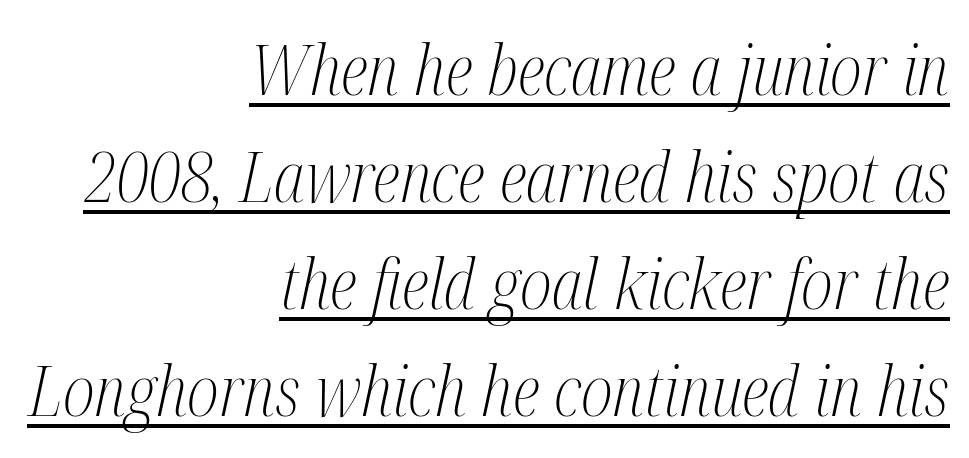
The image shows 70 px light, condensed serif type, italic (leaning right); set right-aligned, normal line spacing (1.53x), normal letter spacing, underlined; medium stroke contrast and a medium x-height.
